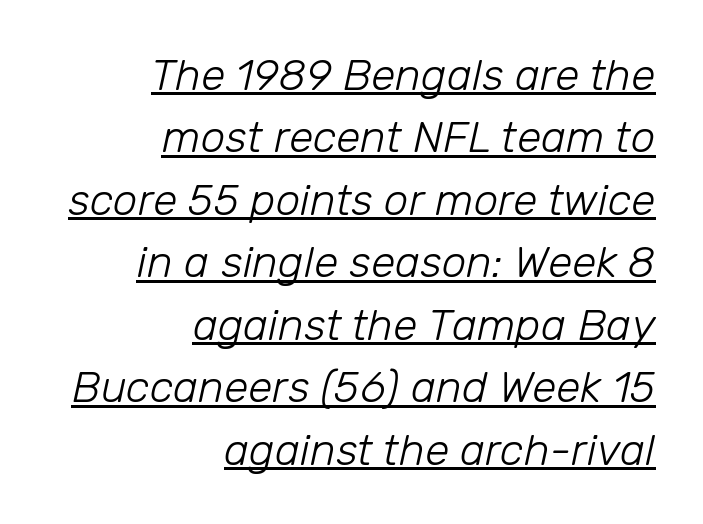
{"italic": "yes", "lean": "right", "slant_degrees": 12, "bold": "no", "weight": "light", "width": "normal", "stroke_contrast": "low", "x_height": "medium", "monospaced": "no", "underline": "yes", "align": "right", "line_spacing": "normal", "line_spacing_ratio": 1.42, "letter_spacing": "normal", "letter_spacing_em": 0.0, "glyph_px": 44}
